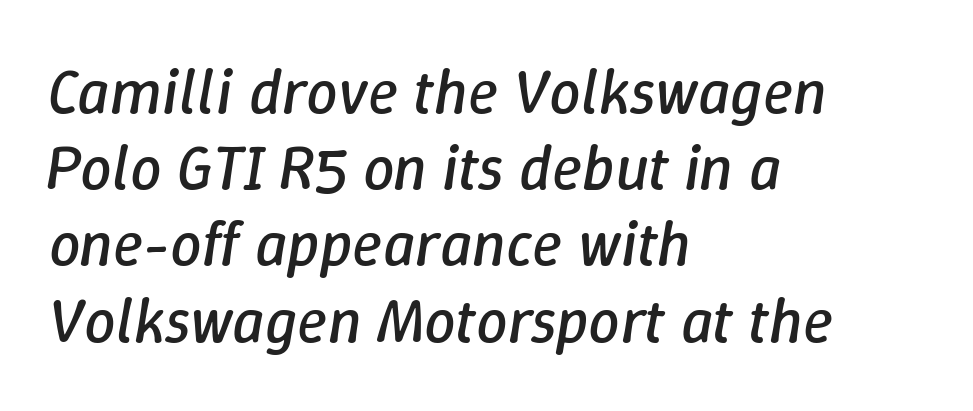
{"italic": "yes", "lean": "right", "slant_degrees": 9, "bold": "no", "weight": "regular", "width": "normal", "stroke_contrast": "low", "x_height": "medium", "monospaced": "no", "underline": "no", "align": "left", "line_spacing_ratio": 1.21, "letter_spacing": "normal", "letter_spacing_em": 0.0, "glyph_px": 63}
